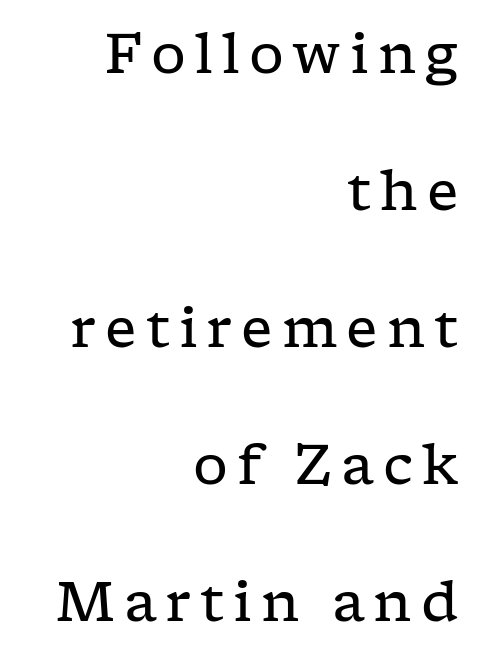
Q: Is the text bold? A: No.
Q: Is the text italic (slanted)? A: No, it is upright.
Q: Is the typeface a serif or a sans-serif typeface? A: Serif.
Q: Is the text underlined? A: No.
Q: How is the paragraph aligned? A: Right-aligned.
Q: Is the spacing between lines tight, normal or loose? A: Loose.
Q: Width (condensed, normal, or wide)? A: Wide.
Q: Stroke contrast? A: Low.
Q: x-height? A: Medium.
Q: Monospaced? A: No.
